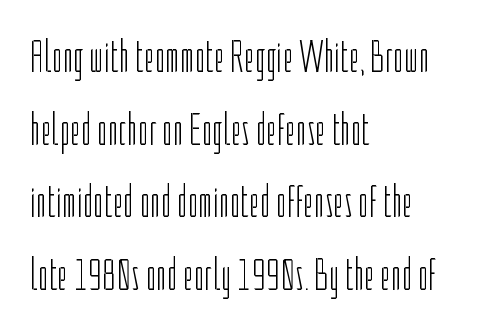
This reads as an unemphasized weight, regular at the heaviest. Each line starts at the same left margin while the right side varies. Reading down the column, the eye jumps a familiar distance to each next line. The typography opts for an upright posture over an oblique one.
